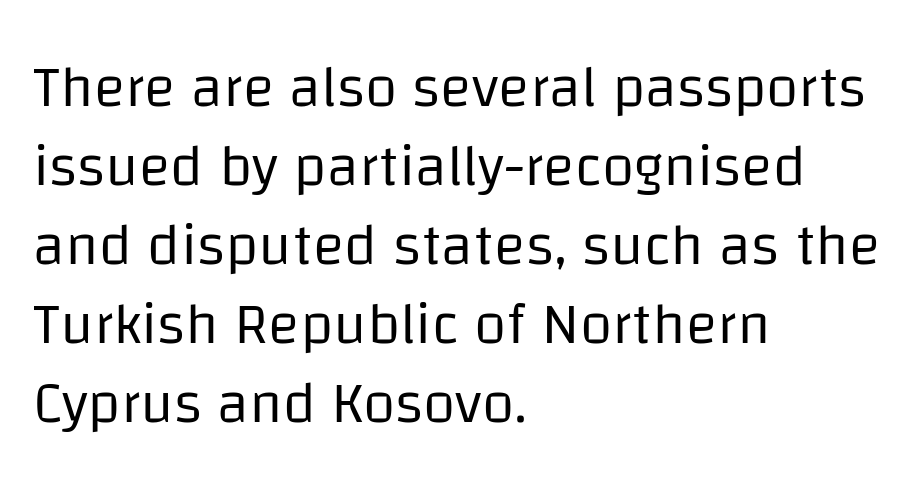
Upright lettering throughout. These lines sit exactly where default settings would place them. Tracking value appears to be zero — textbook default spacing. The words here are not underlined.
